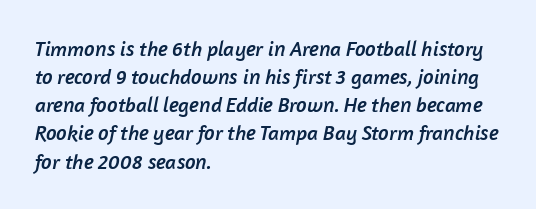
Q: Is the text underlined? A: No.
Q: How is the paragraph aligned? A: Left-aligned.
Q: Is the spacing between letters normal or unusually wide? A: Normal.
Q: Is the spacing between lines tight, normal or loose? A: Normal.
